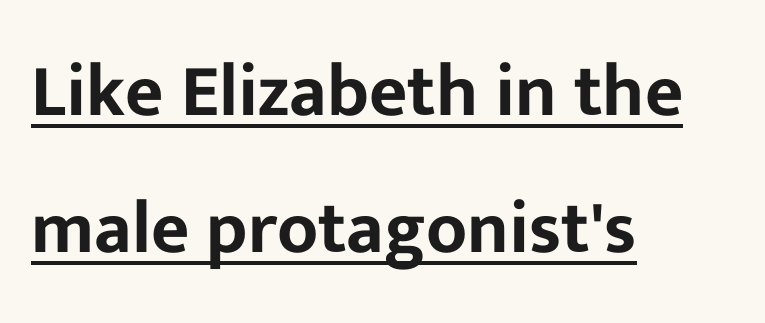
The image shows 74 px sans-serif type, upright; set left-aligned, line spacing 1.85x, normal letter spacing, underlined; low stroke contrast and a medium x-height.
